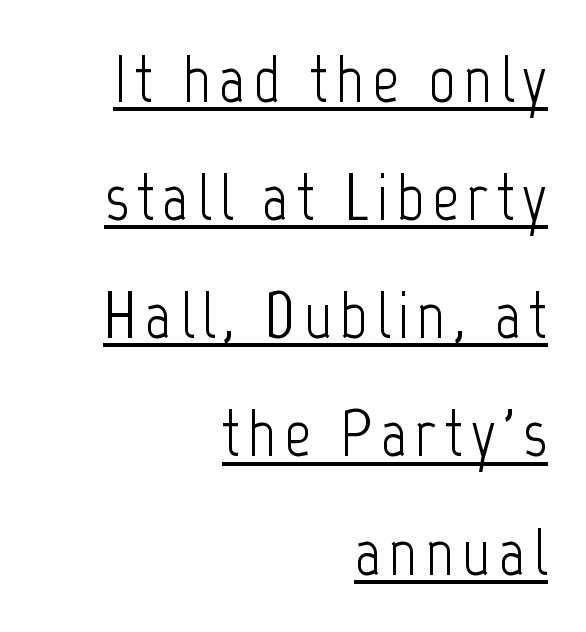
{"serif": "no", "italic": "no", "bold": "no", "weight": "light", "width": "condensed", "stroke_contrast": "low", "x_height": "medium", "monospaced": "no", "underline": "yes", "align": "right", "line_spacing_ratio": 1.79, "glyph_px": 66}
